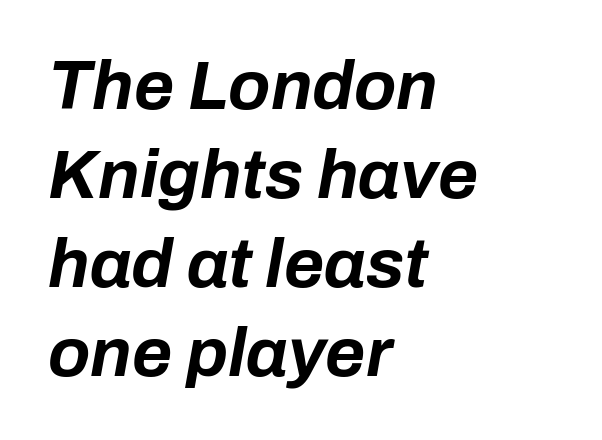
Q: Is the text bold? A: Yes.
Q: Is the text italic (slanted)? A: Yes, it leans right by about 10 degrees.
Q: Is the text underlined? A: No.
Q: How is the paragraph aligned? A: Left-aligned.
Q: Is the spacing between letters normal or unusually wide? A: Normal.
Q: Is the spacing between lines tight, normal or loose? A: Normal.
Q: Width (condensed, normal, or wide)? A: Normal.
Q: Stroke contrast? A: Low.
Q: x-height? A: Medium.
Q: Monospaced? A: No.
